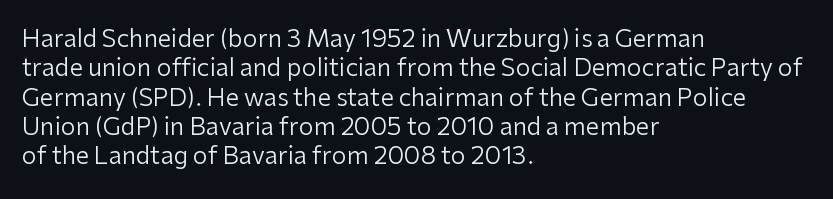
Q: Is the text bold? A: No.
Q: Is the text italic (slanted)? A: No, it is upright.
Q: Is the text underlined? A: No.
Q: How is the paragraph aligned? A: Left-aligned.
Q: Is the spacing between letters normal or unusually wide? A: Normal.
